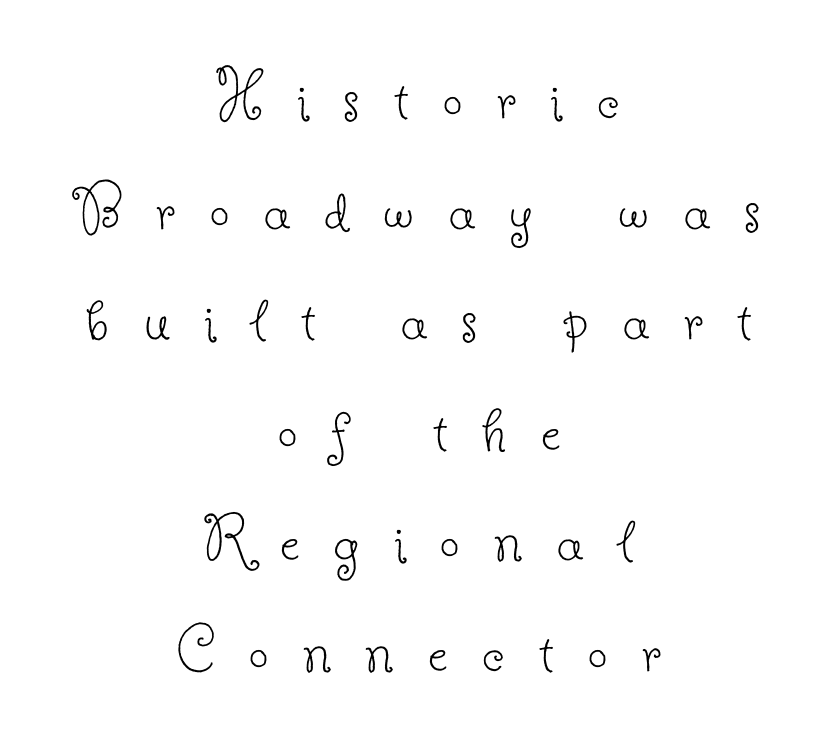
{"serif": "yes", "italic": "no", "bold": "no", "weight": "thin", "width": "normal", "stroke_contrast": "low", "x_height": "small", "monospaced": "no", "underline": "no", "align": "center", "line_spacing": "normal", "line_spacing_ratio": 1.58, "letter_spacing": "wide", "letter_spacing_em": 0.49, "glyph_px": 70}
